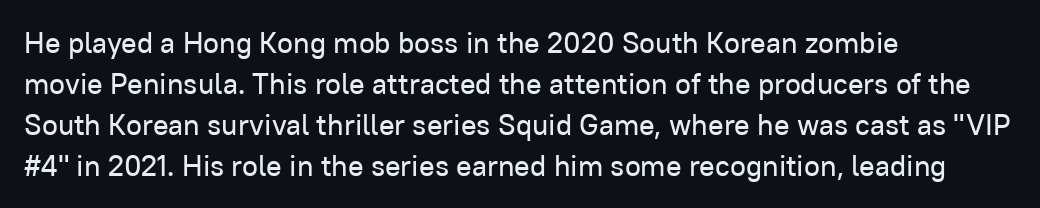
Q: Is the text italic (slanted)? A: No, it is upright.
Q: Is the typeface a serif or a sans-serif typeface? A: Sans-serif.
Q: Is the text underlined? A: No.
Q: How is the paragraph aligned? A: Left-aligned.
Q: Is the spacing between letters normal or unusually wide? A: Normal.
Q: Is the spacing between lines tight, normal or loose? A: Normal.
Q: Width (condensed, normal, or wide)? A: Normal.
Q: Stroke contrast? A: Low.
Q: x-height? A: Medium.
Q: Monospaced? A: No.
